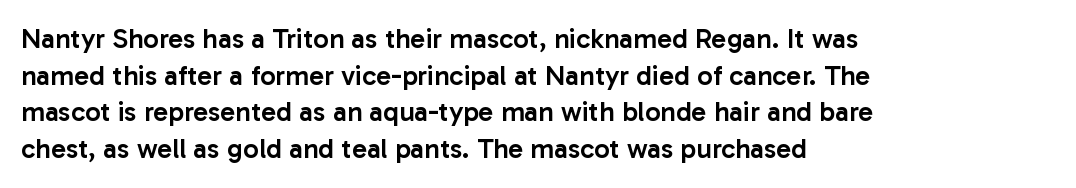
Quick note: not italic, upright. The lines sit at an ordinary, default distance from one another. Here the designer chose a conventional face with non-uniform glyph widths. This rendering uses left alignment, leaving the right contour irregular.
